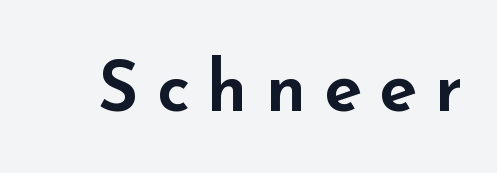
The image shows 70 px wide sans-serif type, upright; set unusually wide letter spacing (+0.25 em), not underlined; low stroke contrast and a small x-height.
